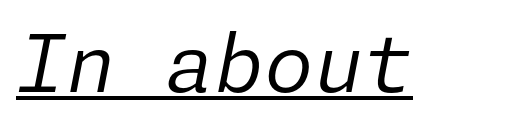
Q: Is the text bold? A: No.
Q: Is the text italic (slanted)? A: Yes, it leans right by about 11 degrees.
Q: Is the text underlined? A: Yes.
Q: Is the spacing between letters normal or unusually wide? A: Normal.
Q: Width (condensed, normal, or wide)? A: Normal.
Q: Stroke contrast? A: Low.
Q: x-height? A: Medium.
